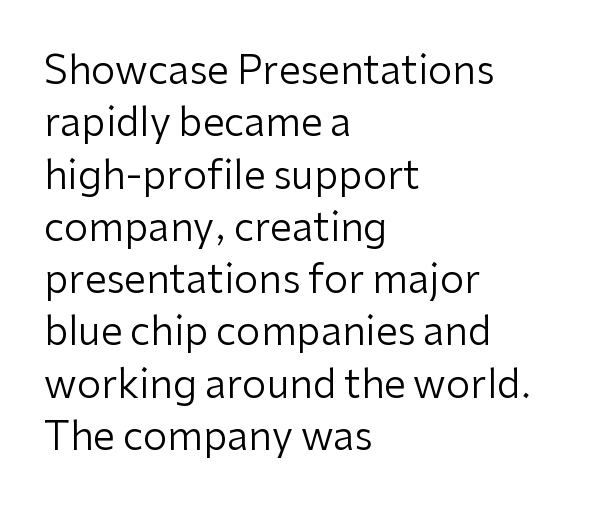
Decoration check: the copy has no underline. Regarding leading, the lines here are spaced in the standard way. Each line starts at the same left margin while the right side varies. These lines are rendered in a variable-pitch font. These lines are composed in type without serifs. Caption: face not bold, strokes unweighted.
